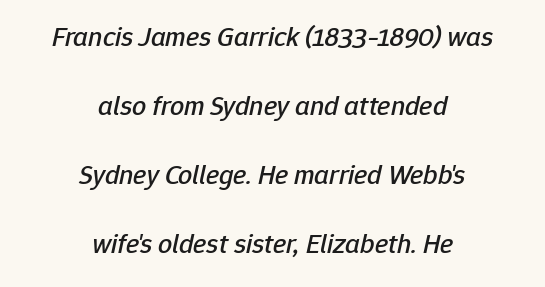
Q: Is the text italic (slanted)? A: Yes, it leans right by about 12 degrees.
Q: Is the text underlined? A: No.
Q: How is the paragraph aligned? A: Centered.
Q: Is the spacing between letters normal or unusually wide? A: Normal.
Q: Is the spacing between lines tight, normal or loose? A: Loose.
Q: Width (condensed, normal, or wide)? A: Normal.
Q: Stroke contrast? A: Low.
Q: x-height? A: Medium.
Q: Monospaced? A: No.
